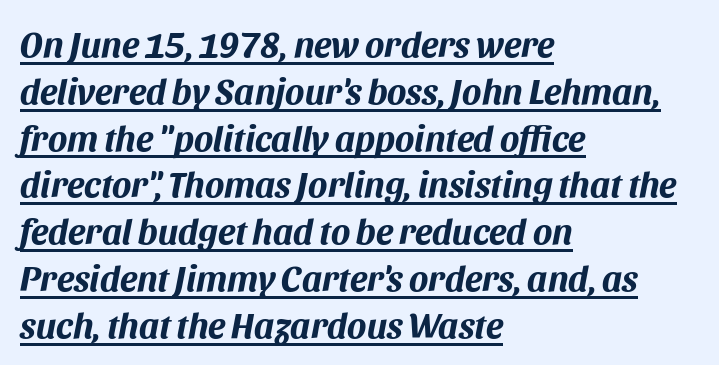
Q: Is the text bold? A: Yes.
Q: Is the text italic (slanted)? A: Yes, it leans right by about 11 degrees.
Q: Is the text underlined? A: Yes.
Q: How is the paragraph aligned? A: Left-aligned.
Q: Is the spacing between letters normal or unusually wide? A: Normal.
Q: Is the spacing between lines tight, normal or loose? A: Normal.
Q: Width (condensed, normal, or wide)? A: Normal.
Q: Stroke contrast? A: Medium.
Q: x-height? A: Large.
Q: Monospaced? A: No.
